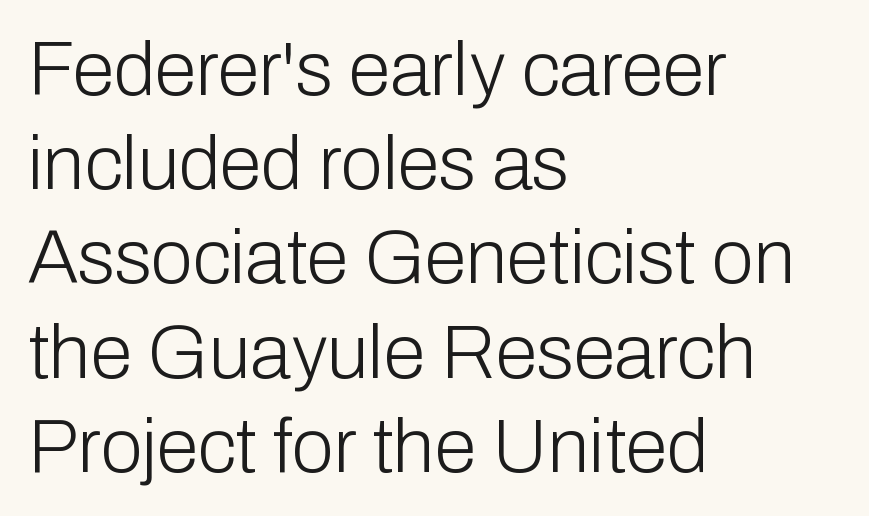
{"serif": "no", "italic": "no", "bold": "no", "weight": "light", "width": "normal", "stroke_contrast": "low", "x_height": "medium", "monospaced": "no", "underline": "no", "align": "left", "line_spacing_ratio": 1.24, "letter_spacing": "normal", "letter_spacing_em": 0.0, "glyph_px": 76}
